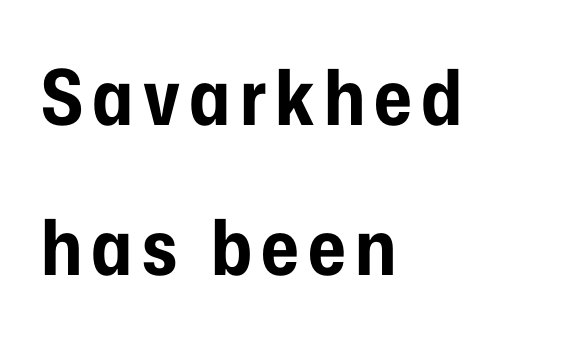
Left-aligned paragraph, ragged on the right. Has an underline been added? It has not. These lines are rendered in a variable-pitch font. Vertically, the passage feels expansive, rows floating well apart. Typesetter's note: full bold, strokes at maximum text heaviness. Stroke terminals: plain, sans-serif.
